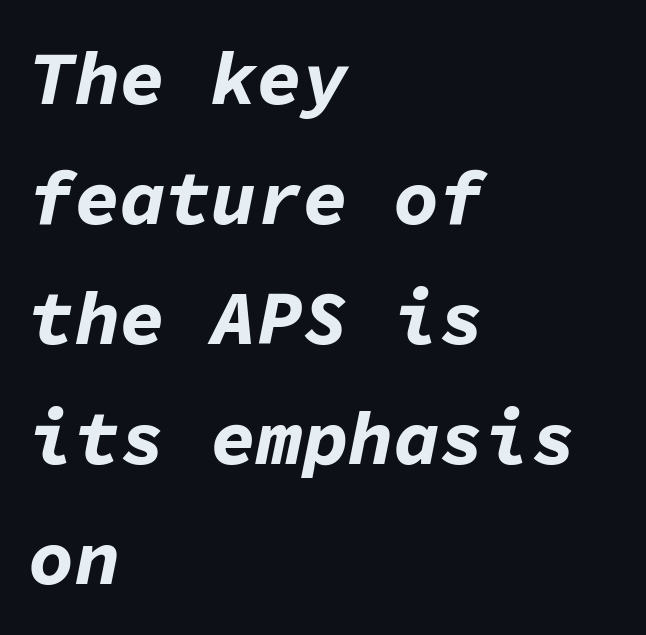
Q: Is the text bold? A: Yes.
Q: Is the text italic (slanted)? A: Yes, it leans right by about 11 degrees.
Q: Is the text underlined? A: No.
Q: How is the paragraph aligned? A: Left-aligned.
Q: Is the spacing between letters normal or unusually wide? A: Normal.
Q: Is the spacing between lines tight, normal or loose? A: Normal.
Q: Width (condensed, normal, or wide)? A: Normal.
Q: Stroke contrast? A: Low.
Q: x-height? A: Medium.
Q: Monospaced? A: Yes.
